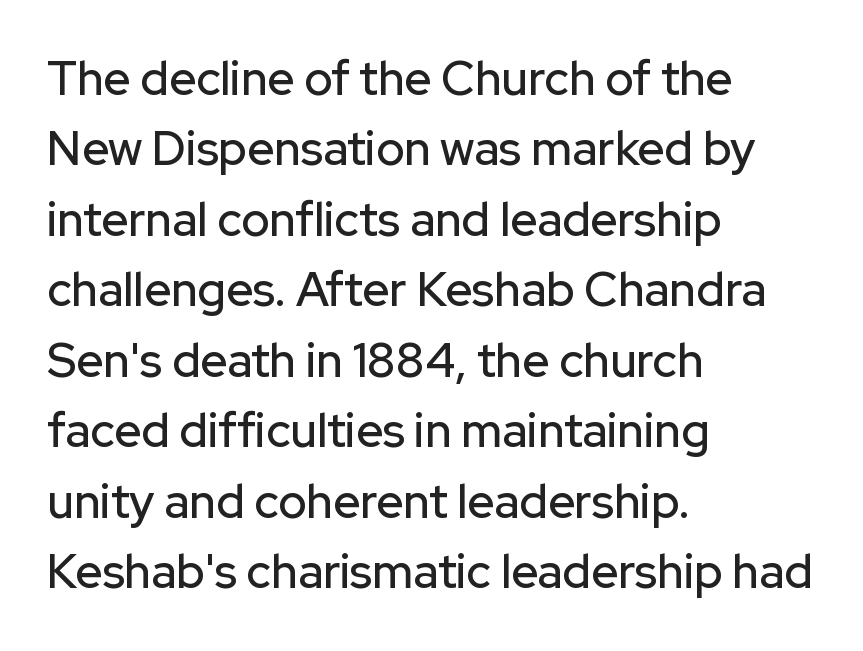
The glyphs in this specimen are sans serif. This sample has the flowing, uneven cadence of proportional lettering. Unmarked baselines from the first word to the last. A typesetter would call this leading conventional body-copy spacing. The text block is weighted toward the left margin, trailing off unevenly rightward.
